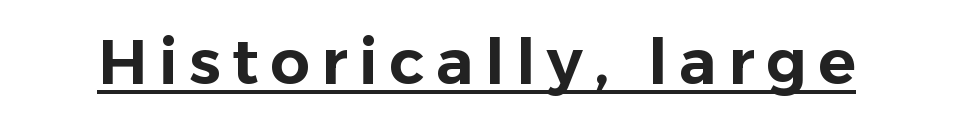
The specimen includes a rule beneath the text block's lines. Here the designer chose a conventional face with non-uniform glyph widths. Upright lettering throughout. Stroke terminals: plain, sans-serif.
